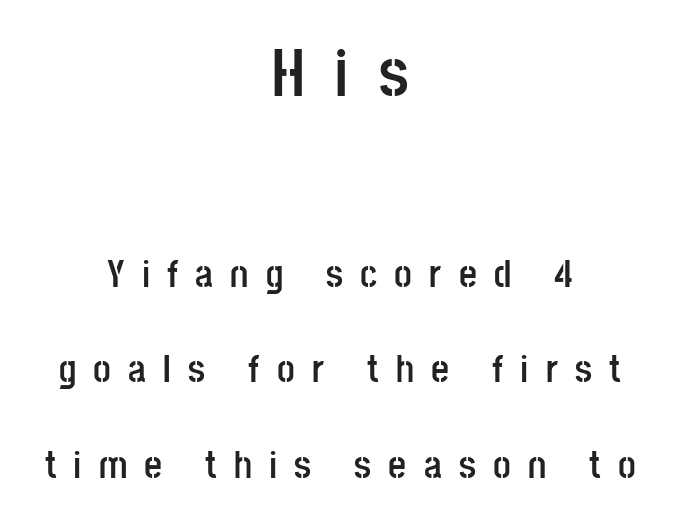
Q: Is the text bold? A: Yes.
Q: Is the text italic (slanted)? A: No, it is upright.
Q: Is the typeface a serif or a sans-serif typeface? A: Sans-serif.
Q: Is the text underlined? A: No.
Q: How is the paragraph aligned? A: Centered.
Q: Is the spacing between letters normal or unusually wide? A: Unusually wide.
Q: Is the spacing between lines tight, normal or loose? A: Loose.
Q: Which block of text is set in a larger size, the first (top) or the second (bottom)? A: The first (top) one.
Q: Width (condensed, normal, or wide)? A: Condensed.
Q: Stroke contrast? A: Low.
Q: x-height? A: Large.
Q: Monospaced? A: No.
